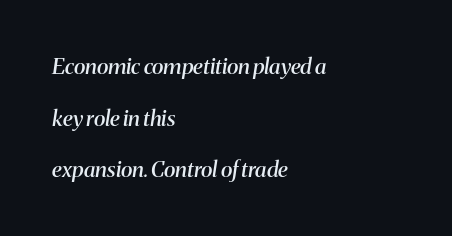
Q: Is the text bold? A: Semi-bold.
Q: Is the text italic (slanted)? A: Yes, it leans right by about 8 degrees.
Q: Is the text underlined? A: No.
Q: How is the paragraph aligned? A: Left-aligned.
Q: Is the spacing between letters normal or unusually wide? A: Normal.
Q: Is the spacing between lines tight, normal or loose? A: Loose.
